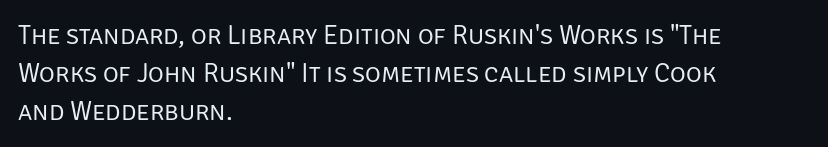
The designer left line spacing at the default. A classic flush-left, rag-right setting is used for this passage. The font sits on the lighter half of the weight spectrum, regular included. The letters stand straight up with perfectly vertical stems. No word sits above an underline.
